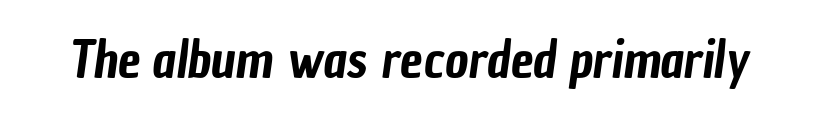
{"serif": "no", "width": "condensed", "stroke_contrast": "low", "x_height": "medium", "monospaced": "no", "underline": "no", "letter_spacing": "normal", "letter_spacing_em": 0.0, "glyph_px": 51}
